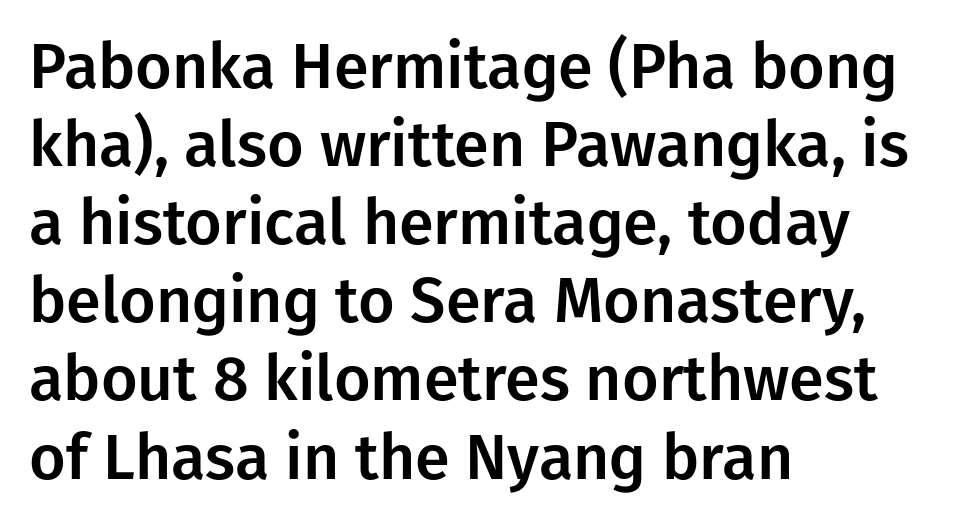
Q: Is the text italic (slanted)? A: No, it is upright.
Q: Is the typeface a serif or a sans-serif typeface? A: Sans-serif.
Q: Is the text underlined? A: No.
Q: How is the paragraph aligned? A: Left-aligned.
Q: Is the spacing between letters normal or unusually wide? A: Normal.
Q: Width (condensed, normal, or wide)? A: Normal.
Q: Stroke contrast? A: Low.
Q: x-height? A: Medium.
Q: Monospaced? A: No.
